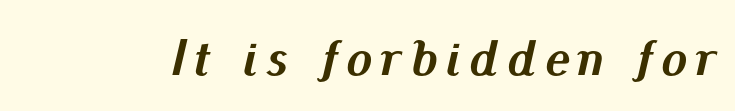
Q: Is the text bold? A: Yes.
Q: Is the text italic (slanted)? A: Yes, it leans right by about 13 degrees.
Q: Is the text underlined? A: No.
Q: Width (condensed, normal, or wide)? A: Normal.
Q: Stroke contrast? A: Medium.
Q: x-height? A: Small.
Q: Monospaced? A: No.
